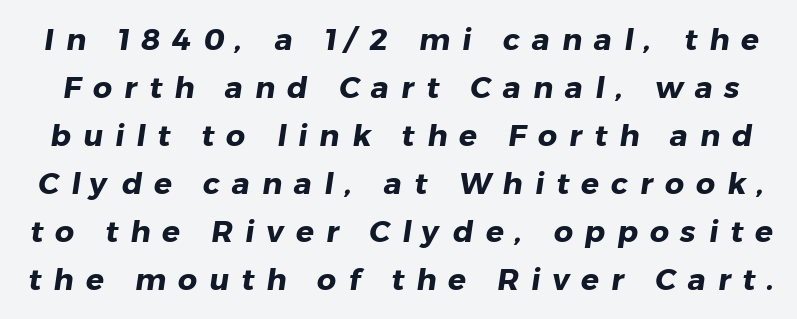
Q: Is the text bold? A: Yes.
Q: Is the typeface a serif or a sans-serif typeface? A: Sans-serif.
Q: Is the text underlined? A: No.
Q: Is the spacing between letters normal or unusually wide? A: Unusually wide.
Q: Is the spacing between lines tight, normal or loose? A: Normal.
Q: Width (condensed, normal, or wide)? A: Normal.
Q: Stroke contrast? A: Low.
Q: x-height? A: Medium.
Q: Monospaced? A: No.
